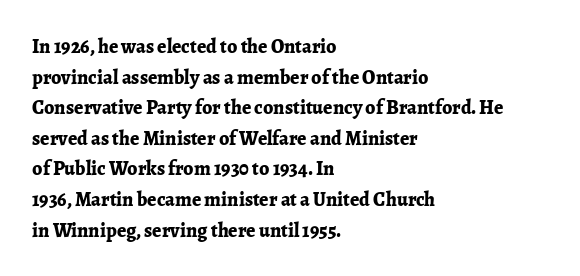
{"italic": "no", "bold": "yes", "underline": "no", "align": "left", "line_spacing": "normal", "line_spacing_ratio": 1.53, "letter_spacing": "normal", "letter_spacing_em": 0.0, "glyph_px": 20}
